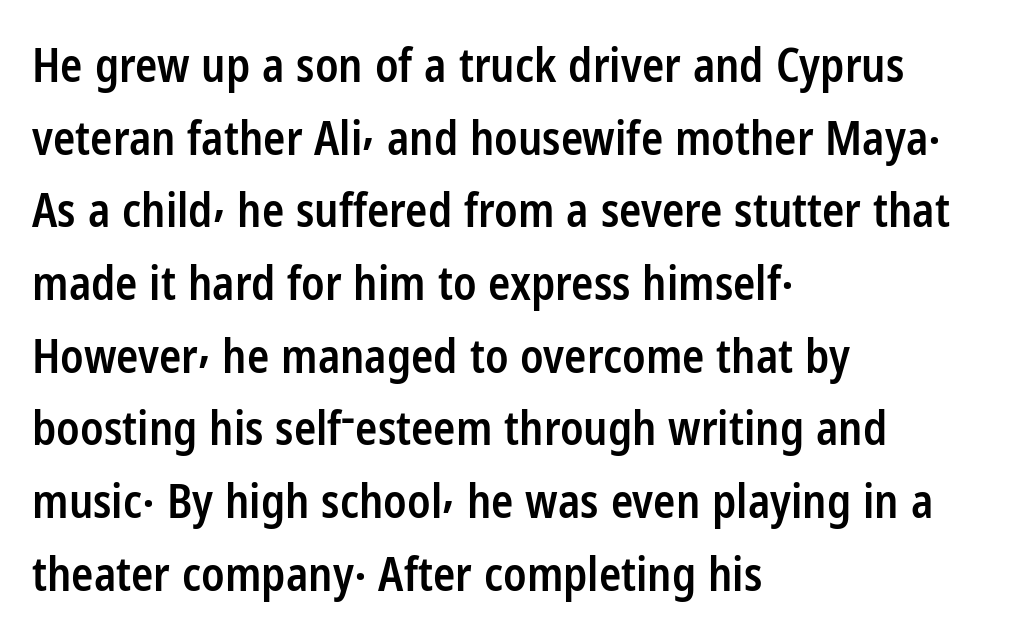
Q: Is the text bold? A: Semi-bold.
Q: Is the text italic (slanted)? A: No, it is upright.
Q: Is the typeface a serif or a sans-serif typeface? A: Sans-serif.
Q: Is the text underlined? A: No.
Q: How is the paragraph aligned? A: Left-aligned.
Q: Is the spacing between letters normal or unusually wide? A: Normal.
Q: Is the spacing between lines tight, normal or loose? A: Normal.
Q: Width (condensed, normal, or wide)? A: Condensed.
Q: Stroke contrast? A: Low.
Q: x-height? A: Medium.
Q: Monospaced? A: No.
